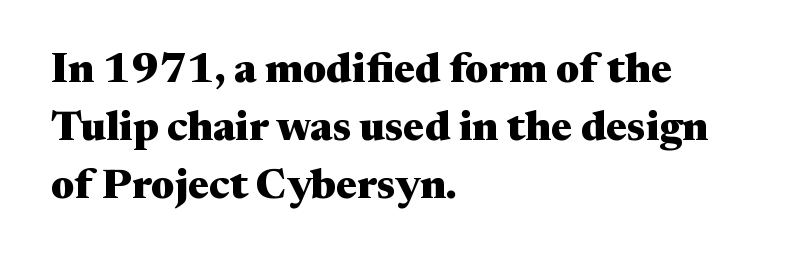
The specimen reads as upright at a glance. Regular leading. The characters display serif detailing at their extremities. Honestly, the letter spacing is just normal — you wouldn't notice it.
